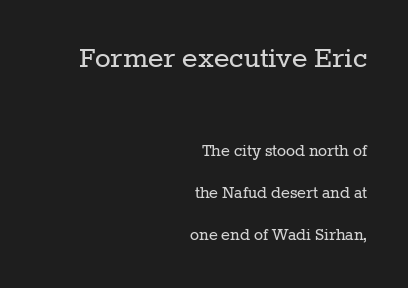
The image shows 33 px regular-weight serif type, upright; set right-aligned, loose line spacing (2.22x), normal letter spacing, not underlined; the first (top) block is 1.74x larger; low stroke contrast and a medium x-height.
